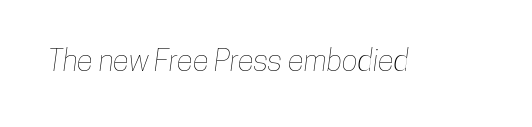
Q: Is the text underlined? A: No.
Q: Is the spacing between letters normal or unusually wide? A: Normal.
Q: Width (condensed, normal, or wide)? A: Condensed.
Q: Stroke contrast? A: Low.
Q: x-height? A: Medium.
Q: Monospaced? A: No.
